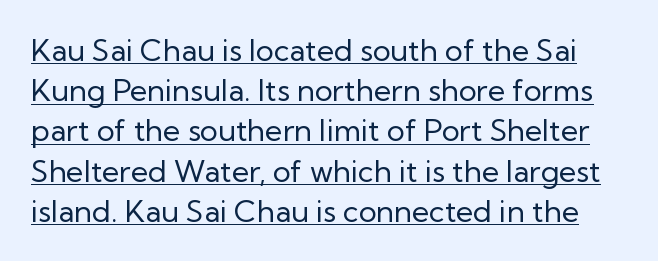
The image shows 30 px regular-weight sans-serif type, upright; set normal line spacing (1.34x), normal letter spacing, underlined; low stroke contrast and a medium x-height.
